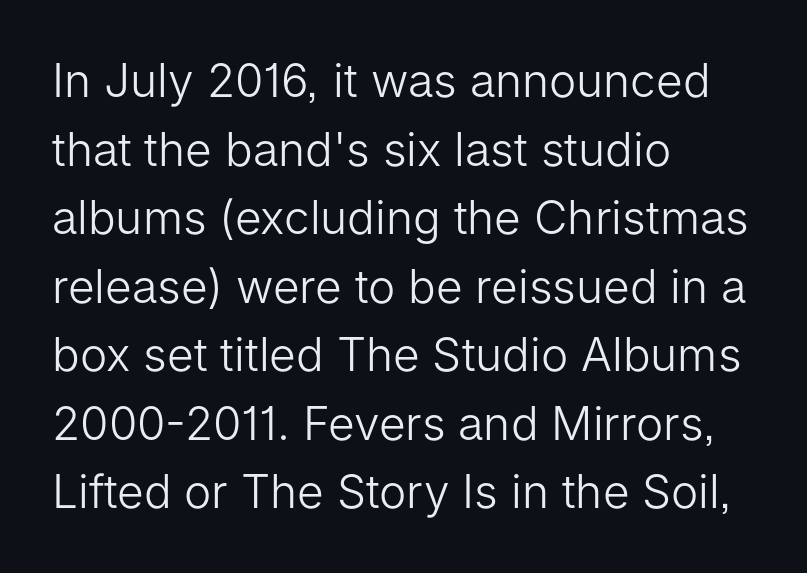
Ordinary non-slanted type is in use. Typographically, this falls in the sans-serif category. Plain, unruled lines of type. Character widths vary here, with narrow letters taking less room than wide ones.
